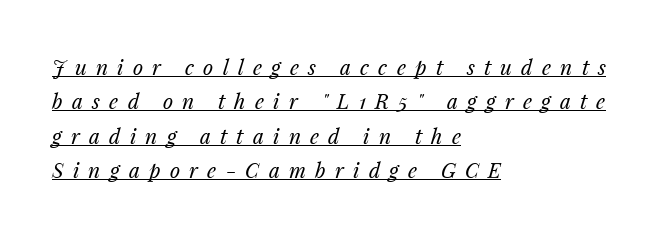
{"italic": "yes", "lean": "right", "slant_degrees": 14, "bold": "no", "underline": "yes", "align": "left", "line_spacing": "normal", "line_spacing_ratio": 1.64, "letter_spacing": "wide", "letter_spacing_em": 0.44, "glyph_px": 21}
